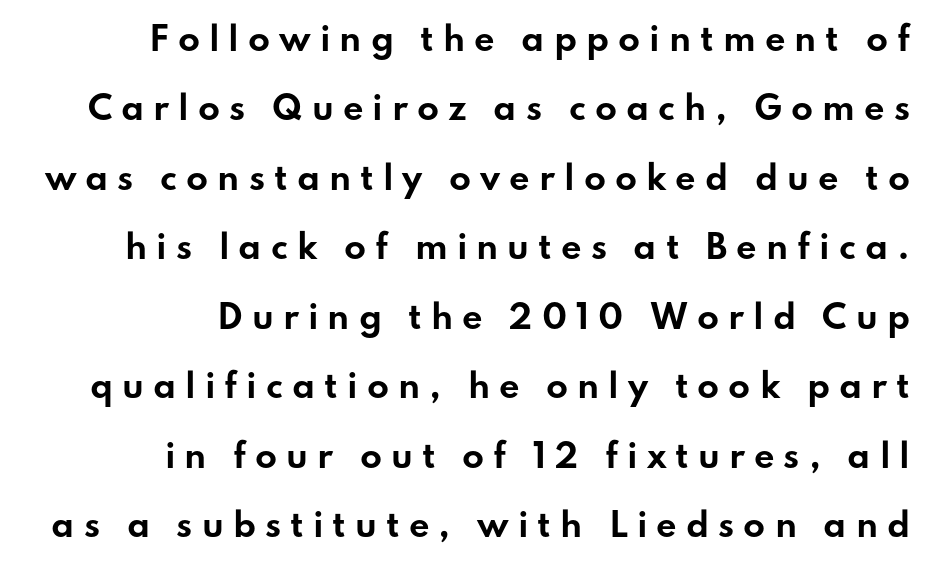
The image shows 32 px bold, wide sans-serif type, upright; set right-aligned, loose line spacing (2.17x), unusually wide letter spacing (+0.28 em), not underlined; low stroke contrast and a small x-height.
